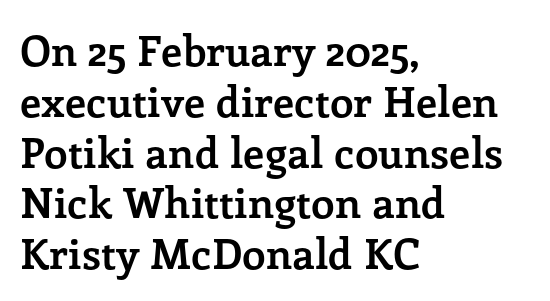
Here the glyphs are tracked normally, forming tight word shapes. Note the varied advance widths — an 'i' is clearly narrower than an 'm'. Visually the block forms a straight wall on the left and a jagged coastline on the right. The typeface chosen for these lines features serifs.
